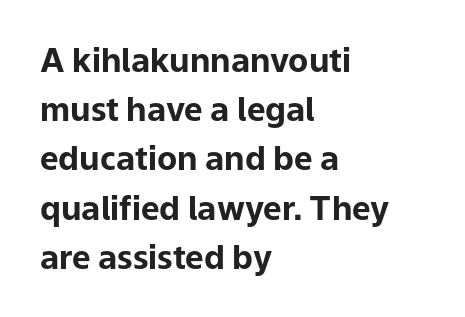
The passage shown is typed in a proportional face where columns would drift. This rendering features lettering with no underline. This sample uses an upright cut, with every glyph sitting square on the baseline. This sample uses a sans-serif face. The lines in this sample share a left origin and differ only in where they stop.
